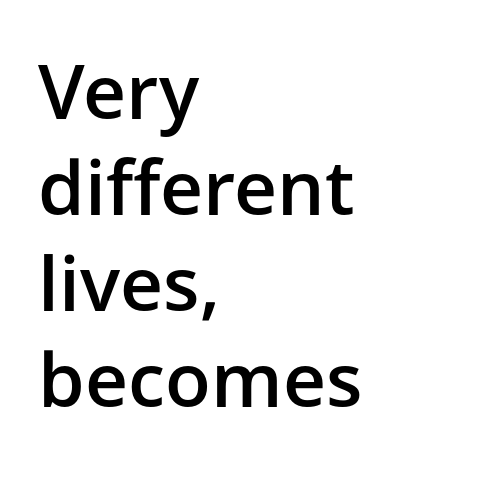
The image shows 75 px semibold sans-serif type, upright; set left-aligned, normal line spacing (1.28x), normal letter spacing, not underlined; low stroke contrast and a medium x-height.
